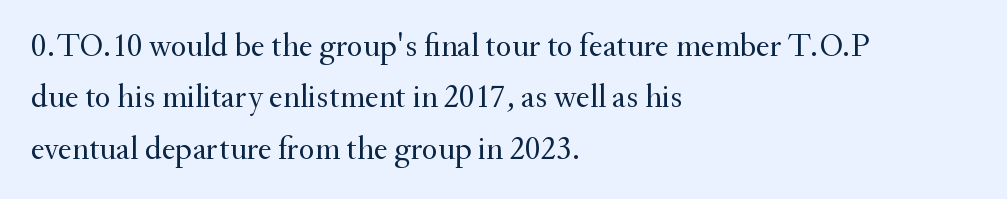
The image shows 33 px regular-weight serif type, upright; set left-aligned, normal line spacing (1.56x), normal letter spacing, not underlined; medium stroke contrast and a small x-height.
